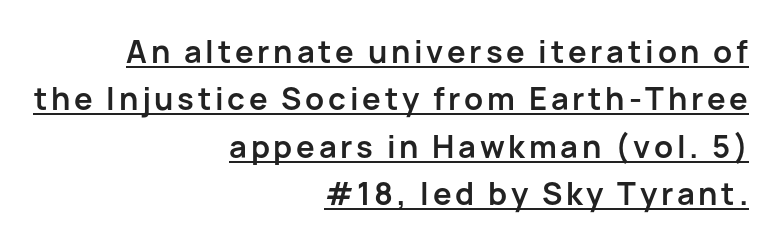
The image shows 31 px semibold sans-serif type, upright; set right-aligned, normal line spacing (1.53x), underlined; low stroke contrast and a medium x-height.
